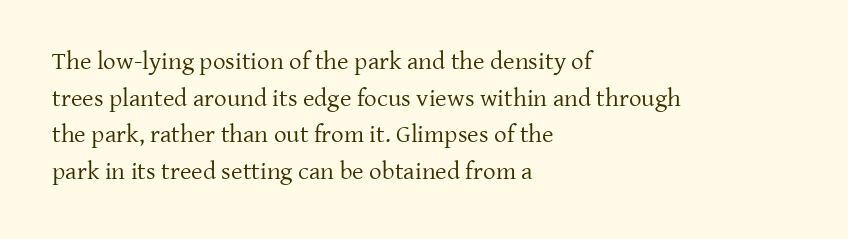
The image shows 25 px text type, upright; set left-aligned, normal line spacing (1.47x), normal letter spacing, not underlined.
